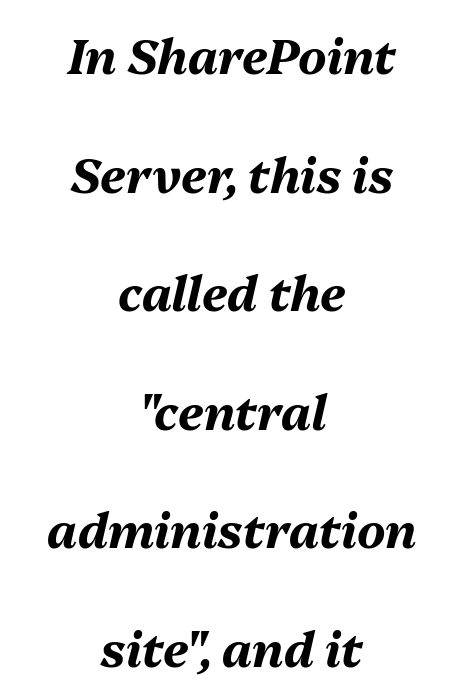
{"italic": "yes", "lean": "right", "slant_degrees": 13, "bold": "yes", "weight": "bold", "width": "normal", "stroke_contrast": "medium", "x_height": "medium", "monospaced": "no", "underline": "no", "align": "center", "line_spacing": "loose", "line_spacing_ratio": 2.47, "letter_spacing": "normal", "letter_spacing_em": 0.0, "glyph_px": 48}
